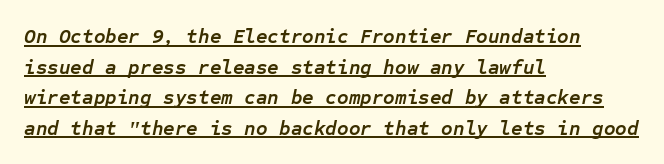
Q: Is the text bold? A: Yes.
Q: Is the text italic (slanted)? A: Yes, it leans right by about 12 degrees.
Q: Is the text underlined? A: Yes.
Q: How is the paragraph aligned? A: Left-aligned.
Q: Is the spacing between letters normal or unusually wide? A: Normal.
Q: Is the spacing between lines tight, normal or loose? A: Normal.
